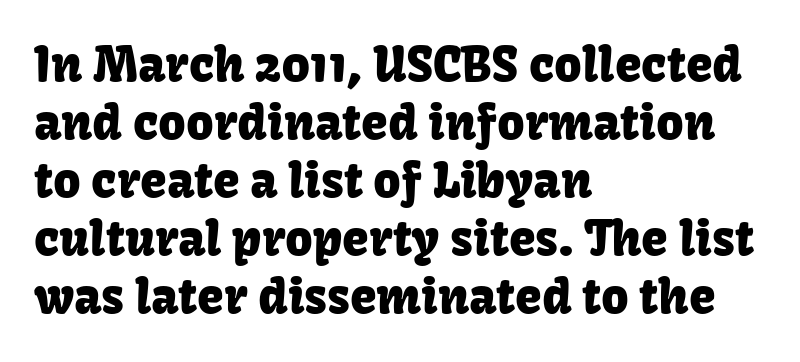
The image shows 48 px sans-serif type, upright; set left-aligned, line spacing 1.21x, normal letter spacing, not underlined; low stroke contrast and a medium x-height.
